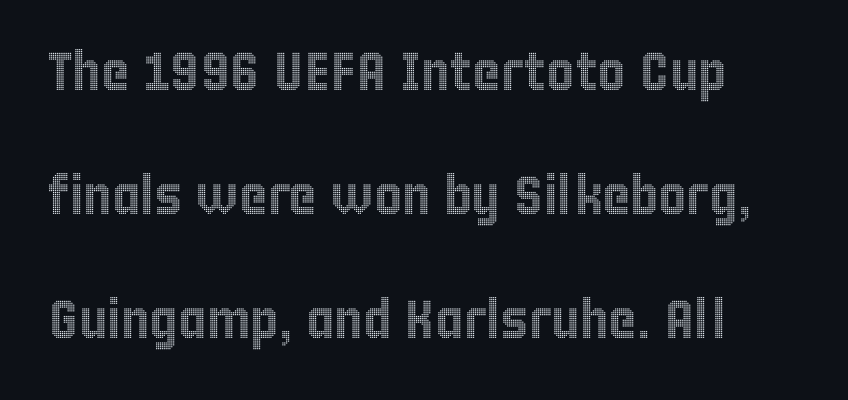
The image shows 54 px condensed type, upright; set loose line spacing (2.3x), normal letter spacing, not underlined; a large x-height.
